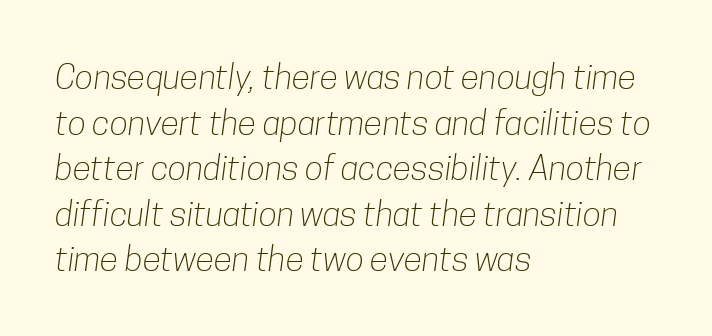
These lines are rendered in a variable-pitch font. This rendering uses left alignment, leaving the right contour irregular. No letter is thick-stroked: the sample isn't bold. Horizontal bands of white between lines are of average thickness.
